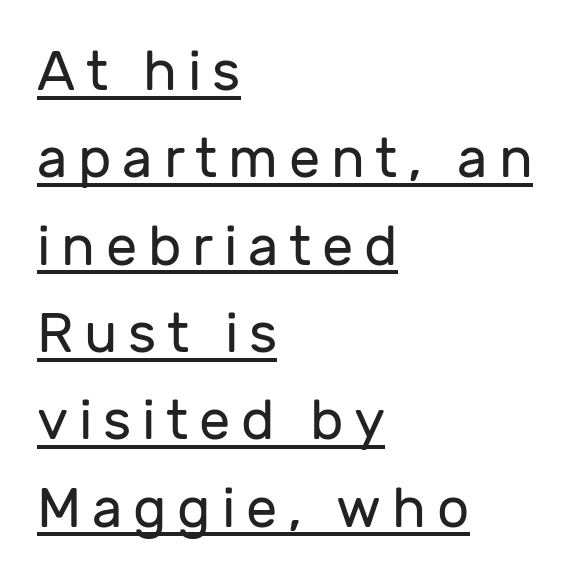
{"serif": "no", "italic": "no", "bold": "no", "weight": "regular", "width": "normal", "stroke_contrast": "low", "x_height": "medium", "monospaced": "no", "underline": "yes", "align": "left", "line_spacing": "normal", "line_spacing_ratio": 1.56, "glyph_px": 56}
